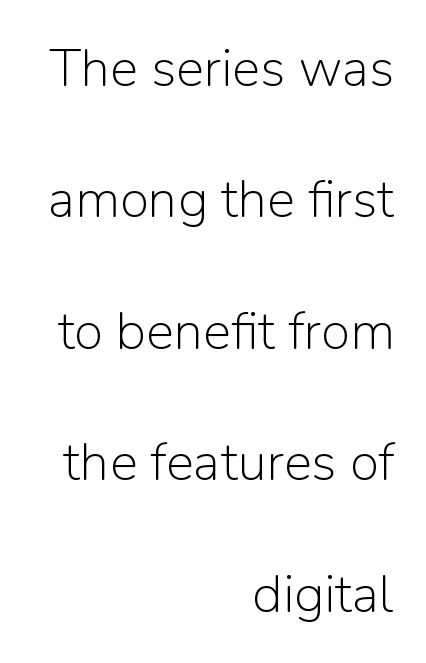
The lines are quadded right. The letters advance in unequal steps, a hallmark of proportional type. Nothing heavy about these letters — not bold at all. Nobody drew a line under any word here.
